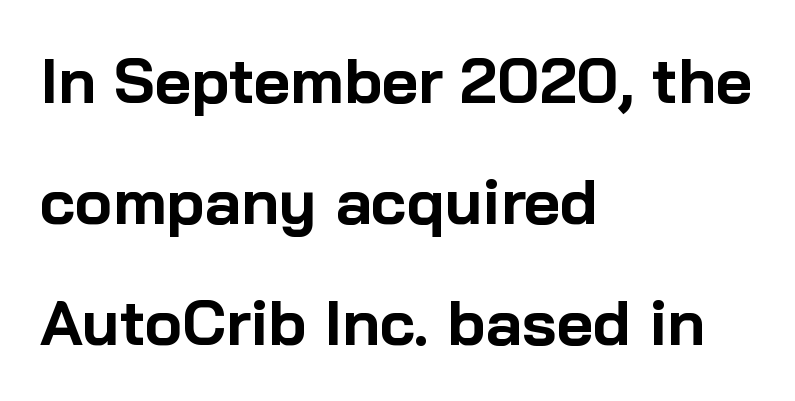
Q: Is the text bold? A: Yes.
Q: Is the text italic (slanted)? A: No, it is upright.
Q: Is the typeface a serif or a sans-serif typeface? A: Sans-serif.
Q: Is the text underlined? A: No.
Q: How is the paragraph aligned? A: Left-aligned.
Q: Is the spacing between letters normal or unusually wide? A: Normal.
Q: Is the spacing between lines tight, normal or loose? A: Loose.
Q: Width (condensed, normal, or wide)? A: Normal.
Q: Stroke contrast? A: Low.
Q: x-height? A: Medium.
Q: Monospaced? A: No.
